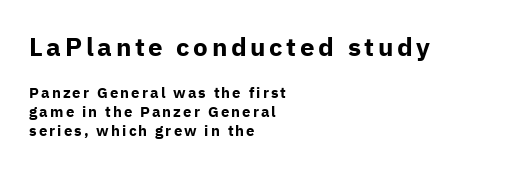
Q: Is the text bold? A: Yes.
Q: Is the text italic (slanted)? A: No, it is upright.
Q: Is the text underlined? A: No.
Q: How is the paragraph aligned? A: Left-aligned.
Q: Is the spacing between lines tight, normal or loose? A: Normal.
Q: Which block of text is set in a larger size, the first (top) or the second (bottom)? A: The first (top) one.
